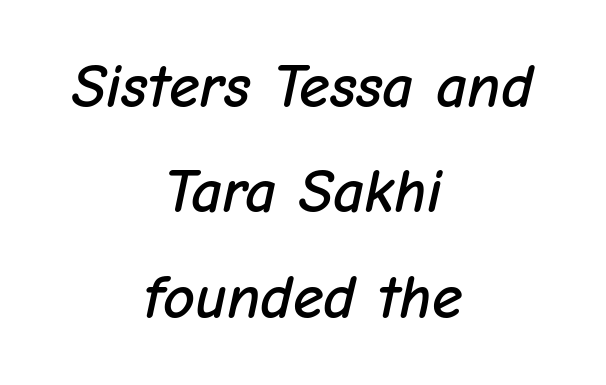
Q: Is the text italic (slanted)? A: Yes, it leans right by about 12 degrees.
Q: Is the text underlined? A: No.
Q: How is the paragraph aligned? A: Centered.
Q: Is the spacing between letters normal or unusually wide? A: Normal.
Q: Is the spacing between lines tight, normal or loose? A: Normal.
Q: Width (condensed, normal, or wide)? A: Normal.
Q: Stroke contrast? A: Low.
Q: x-height? A: Medium.
Q: Monospaced? A: No.
